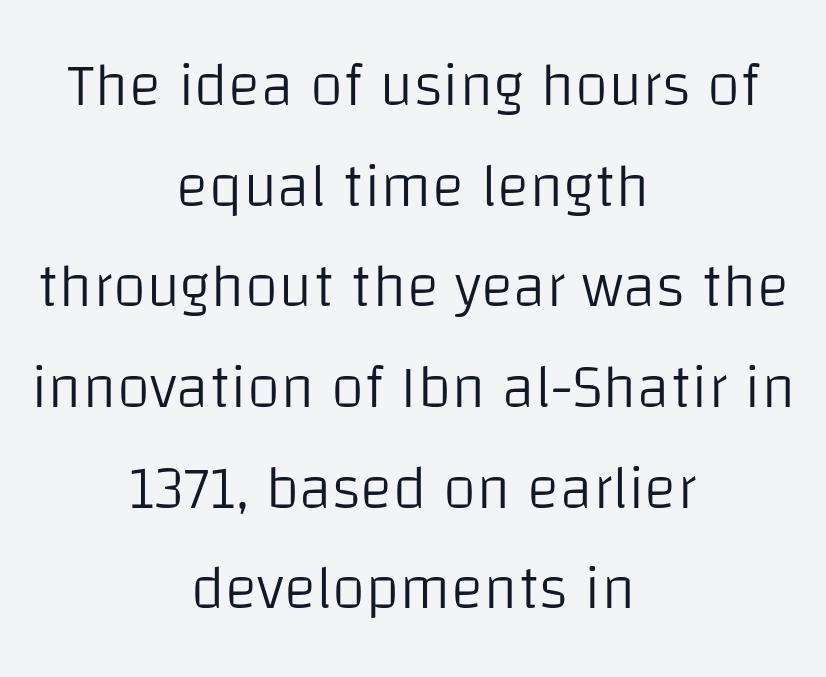
Interline gaps are of average width in this sample. The lines are quadded center. The letters carry no serifs — their stems end cleanly without finishing strokes. Is the letter spacing exaggerated? No — it looks like the ordinary default. The typography opts for an upright posture over an oblique one. Stroke mass is kept to a normal reading level or below.
